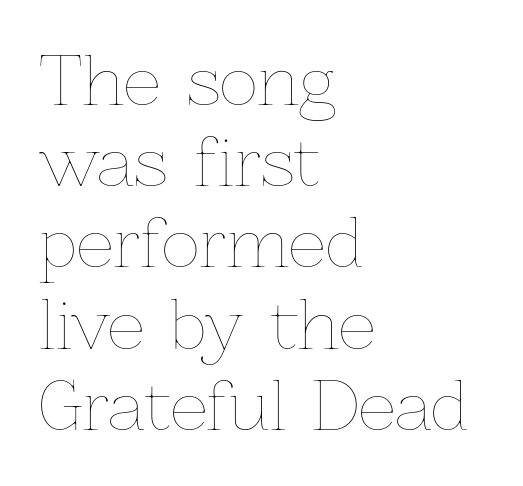
Q: Is the text bold? A: No.
Q: Is the text italic (slanted)? A: No, it is upright.
Q: Is the text underlined? A: No.
Q: How is the paragraph aligned? A: Left-aligned.
Q: Is the spacing between letters normal or unusually wide? A: Normal.
Q: Width (condensed, normal, or wide)? A: Normal.
Q: Stroke contrast? A: Low.
Q: x-height? A: Medium.
Q: Monospaced? A: No.
